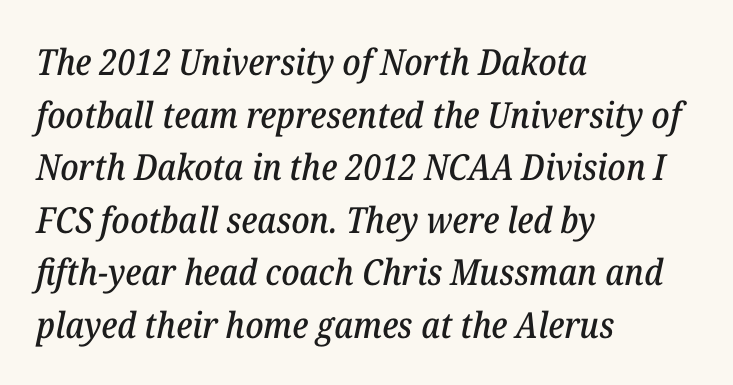
The foot of each line stays bare and open. Observe the ordinary spacing: letters are neighbours, not strangers. Think of a printed novel: that variable character pitch is what you see here. Is this a sans? No — the strokes have serifs. Every character sits at an angle, as italics do.
